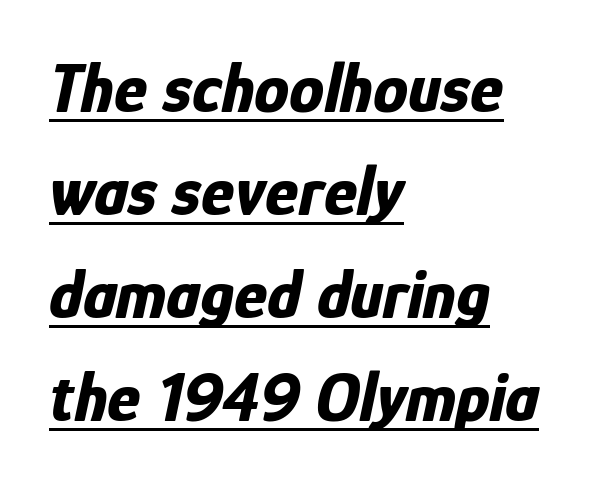
The image shows 70 px bold, condensed type, italic (leaning right); set left-aligned, normal line spacing (1.47x), normal letter spacing, underlined; low stroke contrast and a medium x-height.
